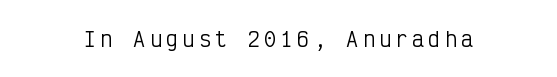
The image shows 20 px text type, upright; set unusually wide letter spacing (+0.22 em), not underlined.
